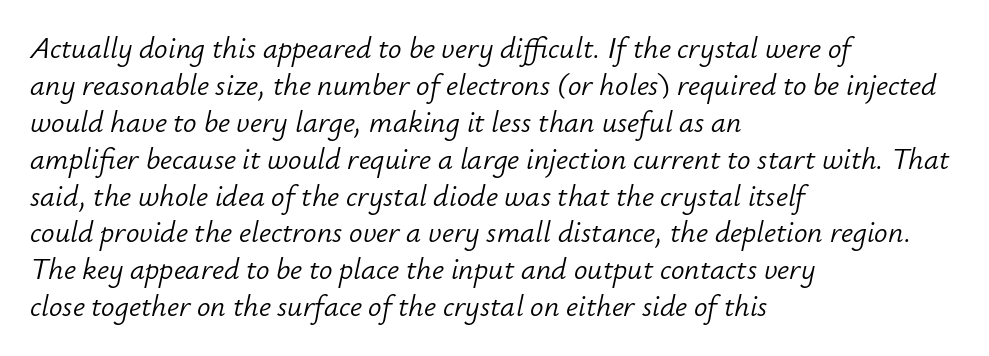
Q: Is the text bold? A: No.
Q: Is the text italic (slanted)? A: Yes, it leans right by about 12 degrees.
Q: Is the text underlined? A: No.
Q: How is the paragraph aligned? A: Left-aligned.
Q: Is the spacing between letters normal or unusually wide? A: Normal.
Q: Width (condensed, normal, or wide)? A: Normal.
Q: Stroke contrast? A: Low.
Q: x-height? A: Small.
Q: Monospaced? A: No.
